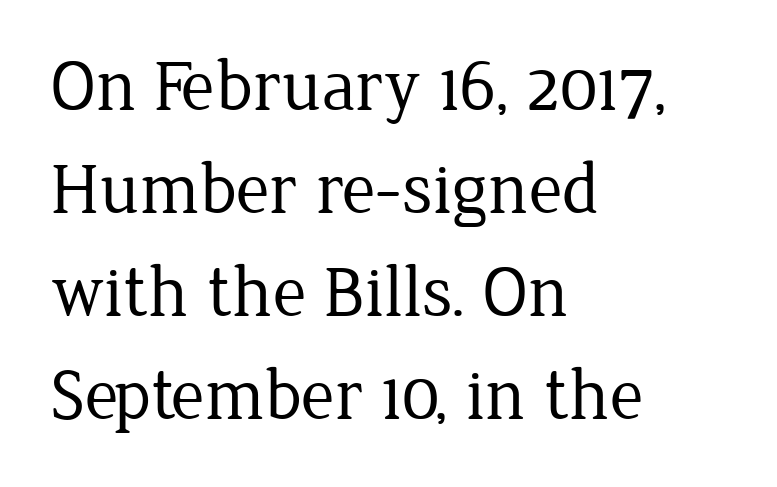
Vertical stems look standard width or narrower in stroke. No extra tracking has been applied to these lines. The rendering shows small feet on the letterforms — a serif design. Is this a fixed-width face? No — the glyphs have proportional, varying widths. Compared with typical paragraphs, the rows here are spaced about the same.
